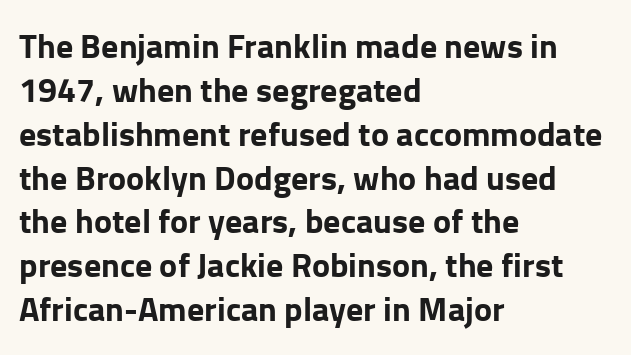
The lettering holds an erect, upright posture throughout. Typesetter's note: full bold, strokes at maximum text heaviness. A student would call this left alignment; a typographer would say flush left, rag right. Do the characters align in a grid? No, the font is proportional. Students, observe: this is what conventionally led text looks like.
